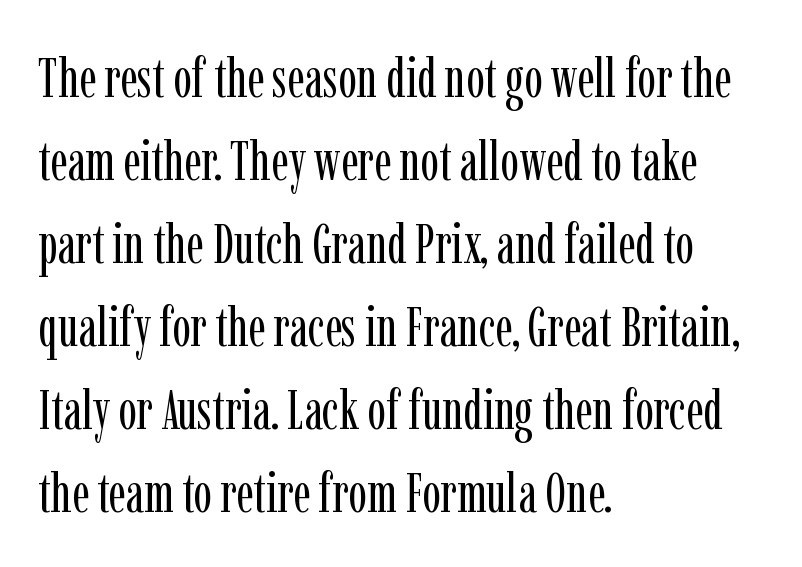
The image shows 55 px regular-weight, condensed serif type, upright; set left-aligned, normal line spacing (1.51x), normal letter spacing, not underlined; low stroke contrast and a medium x-height.
